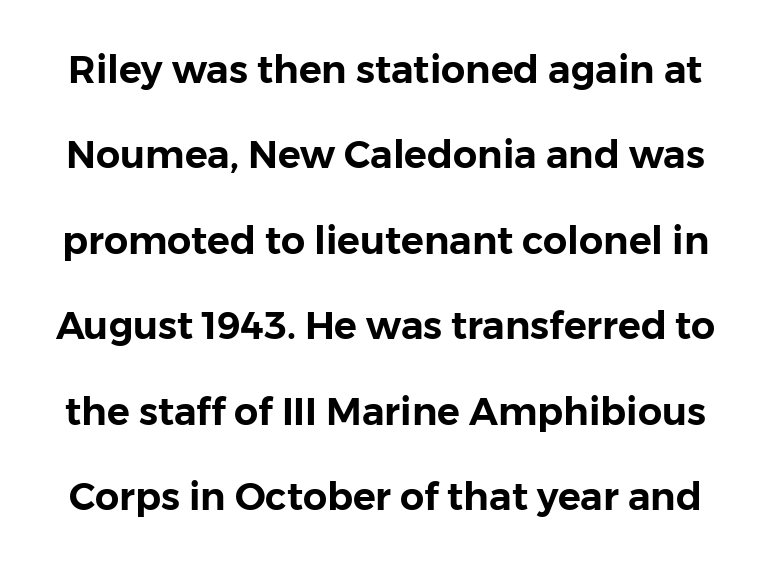
The image shows 38 px sans-serif type, upright; set loose line spacing (2.25x), normal letter spacing, not underlined; low stroke contrast and a medium x-height.
